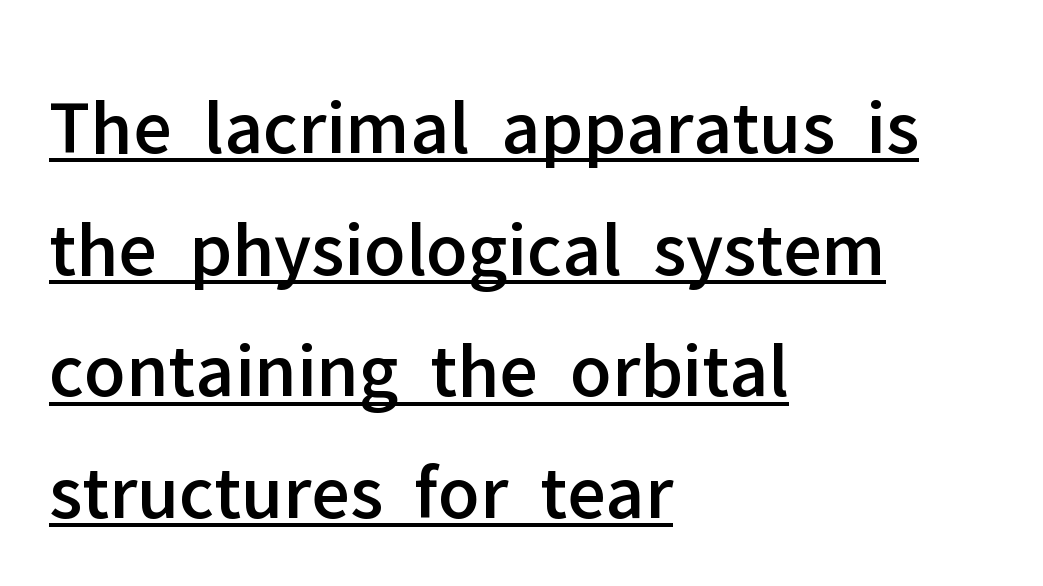
Students, note that the glyphs here touch the page at normal intervals. Leading: standard. The lettering holds an erect, upright posture throughout. Descenders here cross a horizontal rule under the line. No feet cap the strokes, marking this as sans-serif type. The lines in this sample share a left origin and differ only in where they stop.
